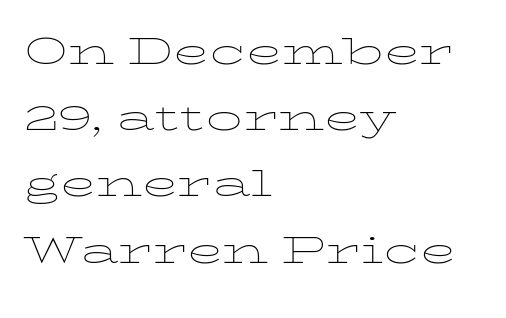
The image shows 48 px thin, wide type, upright; set left-aligned, normal line spacing (1.38x), normal letter spacing, not underlined; low stroke contrast and a medium x-height.
